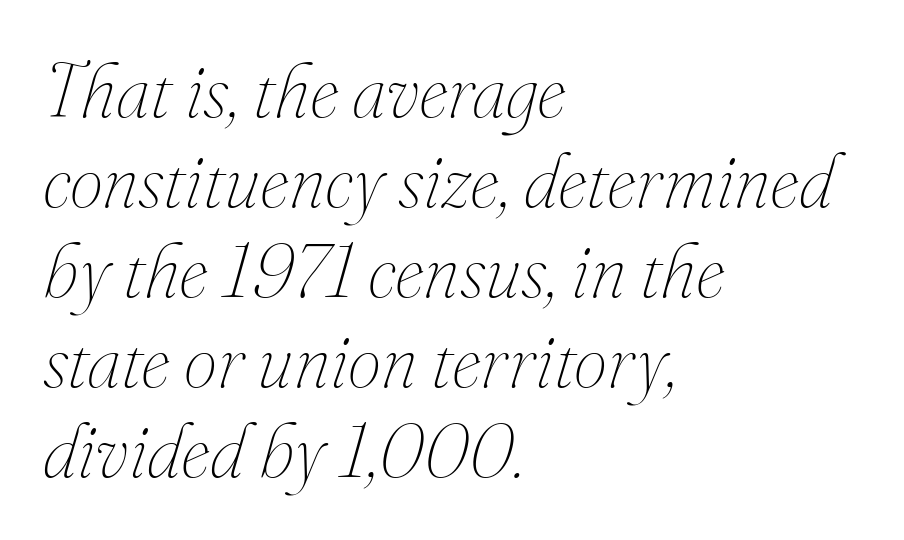
Q: Is the text bold? A: No.
Q: Is the text italic (slanted)? A: Yes, it leans right by about 16 degrees.
Q: Is the text underlined? A: No.
Q: How is the paragraph aligned? A: Left-aligned.
Q: Is the spacing between letters normal or unusually wide? A: Normal.
Q: Width (condensed, normal, or wide)? A: Normal.
Q: Stroke contrast? A: Medium.
Q: x-height? A: Small.
Q: Monospaced? A: No.
